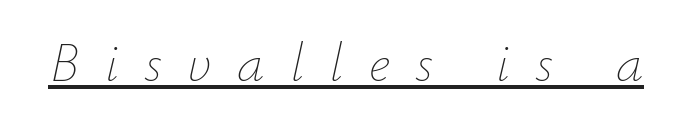
The image shows 55 px thin type, italic (leaning right); set unusually wide letter spacing (+0.46 em), underlined; low stroke contrast and a small x-height.
